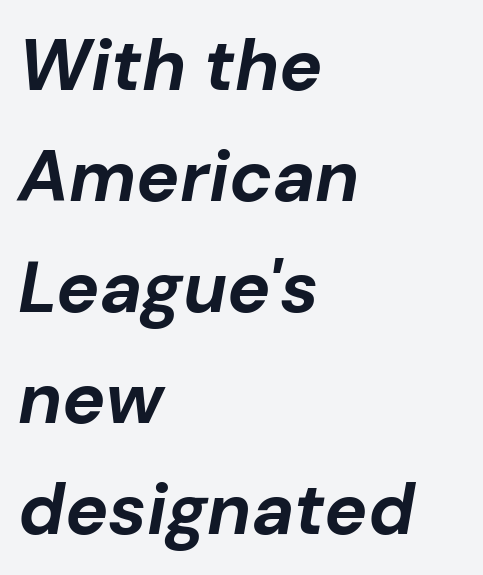
{"italic": "yes", "lean": "right", "slant_degrees": 10, "bold": "yes", "weight": "bold", "width": "normal", "stroke_contrast": "low", "x_height": "medium", "monospaced": "no", "underline": "no", "align": "left", "line_spacing": "normal", "line_spacing_ratio": 1.54, "letter_spacing": "normal", "letter_spacing_em": 0.0, "glyph_px": 72}
